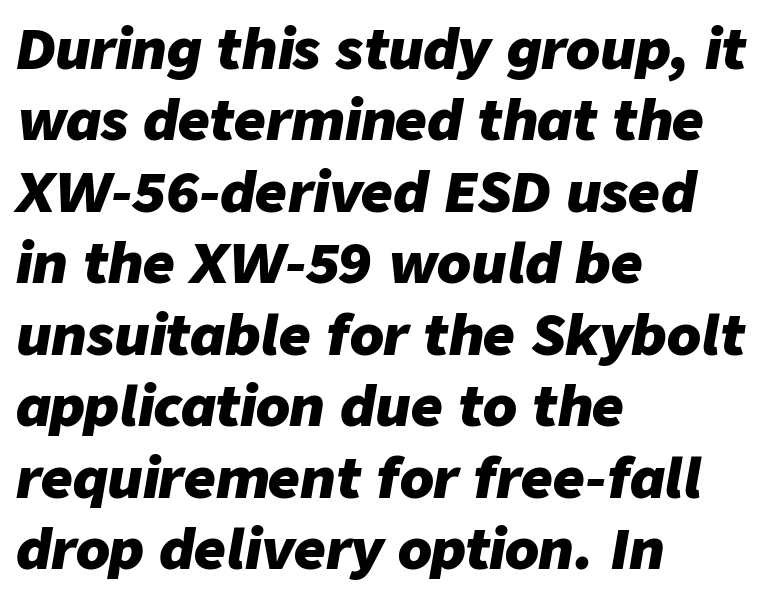
The image shows 55 px heavy type, italic (leaning right); set left-aligned, normal line spacing (1.3x), normal letter spacing, not underlined; low stroke contrast and a medium x-height.
